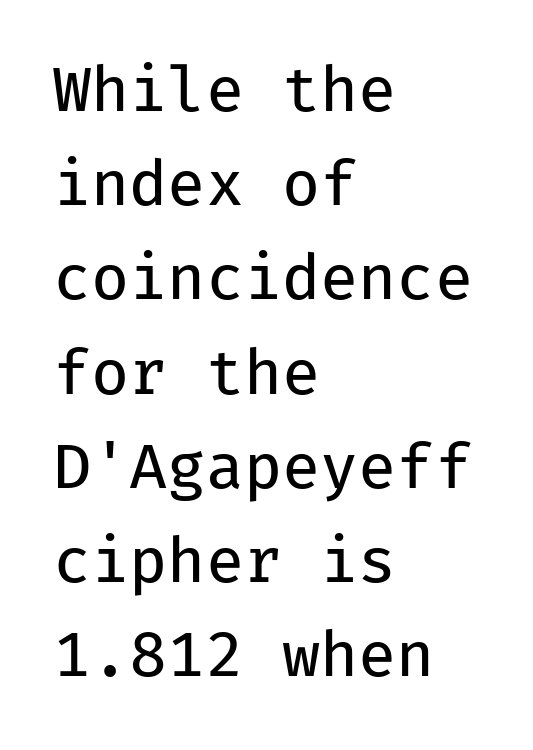
The image shows 62 px regular-weight sans-serif type, upright, monospaced; set left-aligned, normal line spacing (1.52x), normal letter spacing, not underlined; low stroke contrast and a medium x-height.
